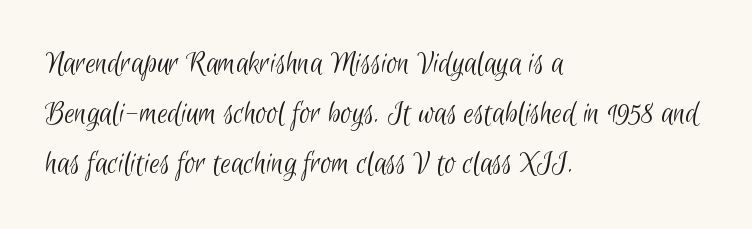
Q: Is the text bold? A: No.
Q: Is the typeface a serif or a sans-serif typeface? A: Sans-serif.
Q: Is the text underlined? A: No.
Q: How is the paragraph aligned? A: Left-aligned.
Q: Is the spacing between letters normal or unusually wide? A: Normal.
Q: Is the spacing between lines tight, normal or loose? A: Normal.
Q: Width (condensed, normal, or wide)? A: Condensed.
Q: Stroke contrast? A: Low.
Q: x-height? A: Small.
Q: Monospaced? A: No.
